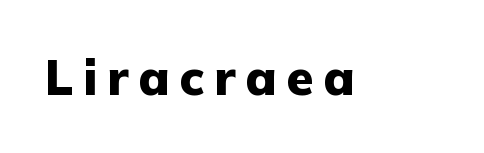
{"serif": "no", "italic": "no", "bold": "yes", "weight": "heavy", "width": "normal", "stroke_contrast": "low", "x_height": "medium", "monospaced": "no", "underline": "no", "letter_spacing": "wide", "letter_spacing_em": 0.2, "glyph_px": 49}
